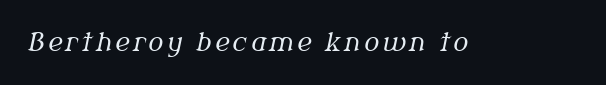
{"italic": "yes", "lean": "right", "slant_degrees": 12, "bold": "no", "underline": "no", "glyph_px": 25}
